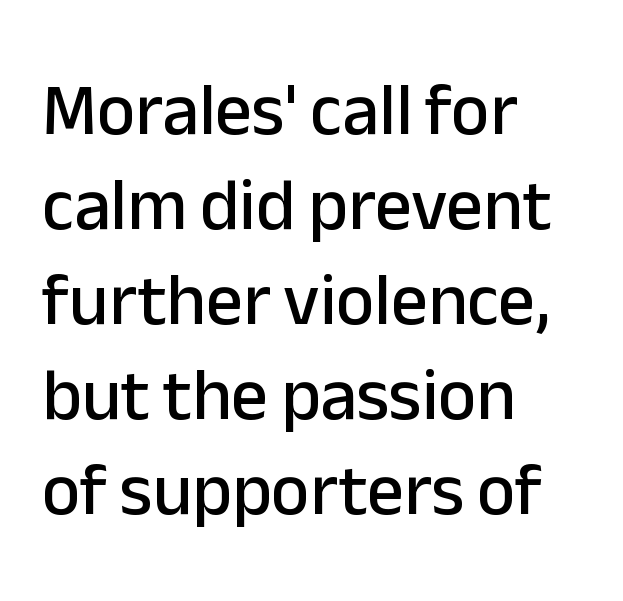
Check the space under the baseline: it is left empty. Every row of glyphs begins at an identical x-position on the left. The type is set solid horizontally, with unmodified tracking. These lines are rendered in a variable-pitch font. You can tell it's not italic because the verticals are truly vertical. Serif or sans? Sans — the stroke terminals are bare.
